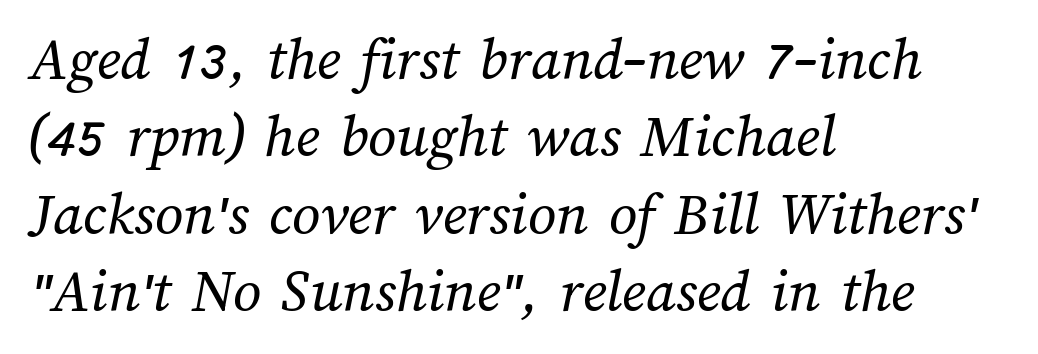
The image shows 62 px regular-weight type; set left-aligned, normal line spacing (1.25x), normal letter spacing, not underlined; medium stroke contrast and a medium x-height.
